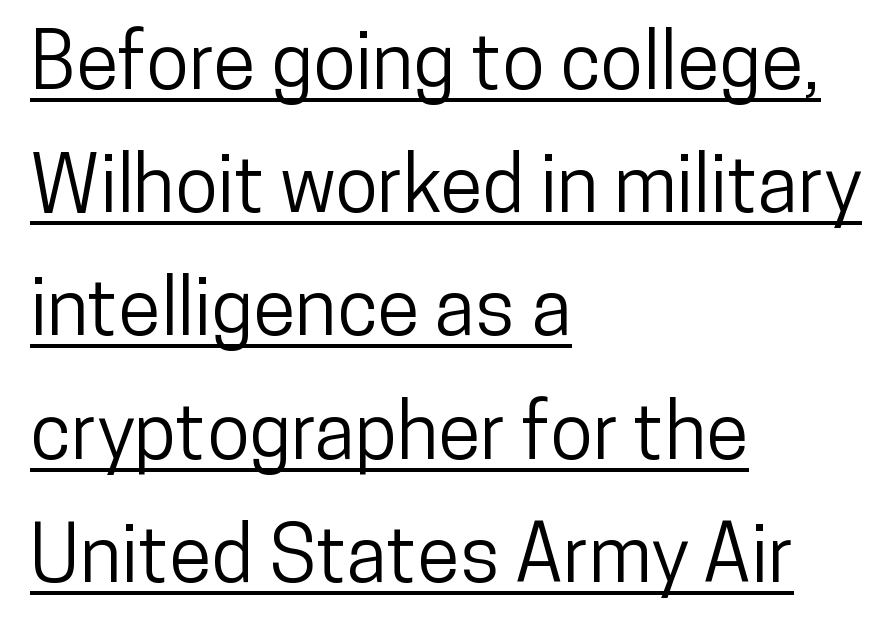
The image shows 78 px condensed sans-serif type, upright; set left-aligned, normal line spacing (1.58x), normal letter spacing, underlined; low stroke contrast and a medium x-height.
